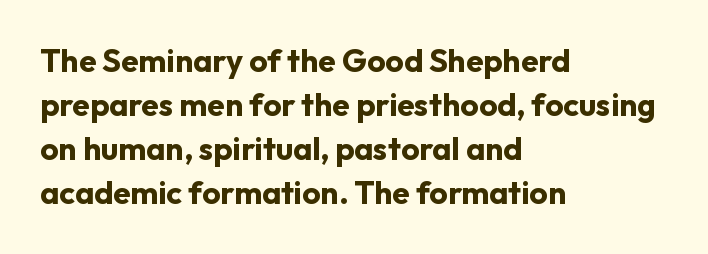
The line texture is even and compact thanks to regular tracking. Pretty heavy lettering here — definitely bold. These lines are rendered in a variable-pitch font. In terms of letterform style, serifs are entirely absent.
